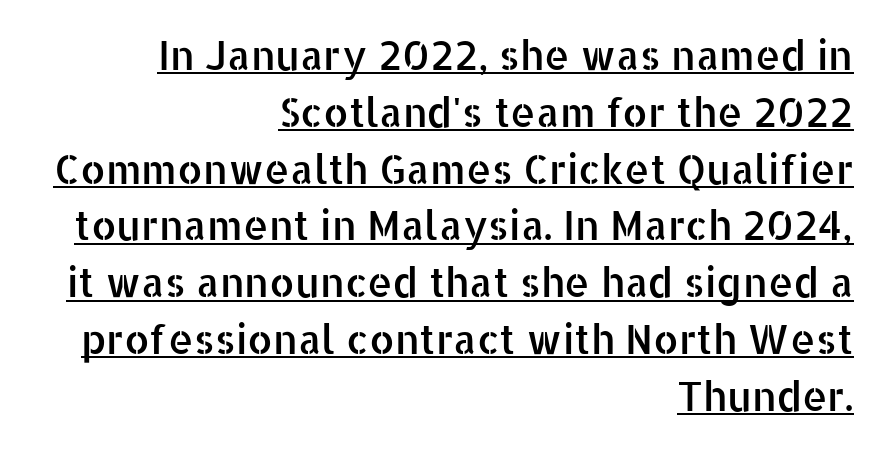
Look at the tracking — it's just the regular setting, nothing added. Right-aligned paragraph, ragged on the left. Characters remain perfectly vertical along every line. Each letter keeps its own natural width here, so spacing adapts to shape. Baseline-to-baseline distance is the conventional proportion of letter height.
